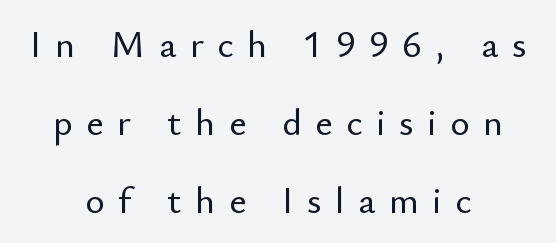
The image shows 37 px sans-serif type, upright; set centered, loose line spacing (2.11x), unusually wide letter spacing (+0.37 em), not underlined; low stroke contrast and a small x-height.
